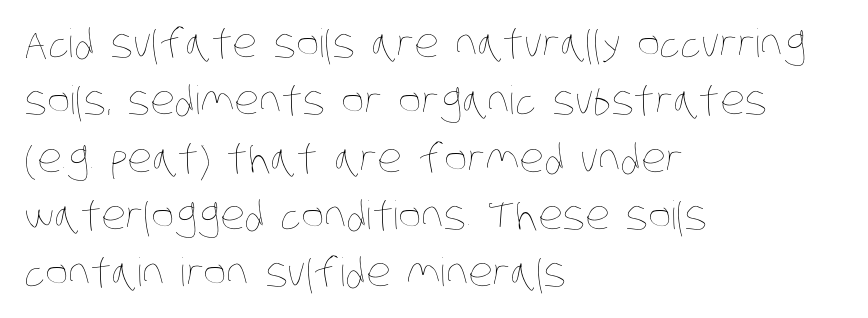
How are the letters spaced? Ordinarily, with no added tracking. Vertical stems look standard width or narrower in stroke. Think of a printed novel: that variable character pitch is what you see here. Regular leading.
